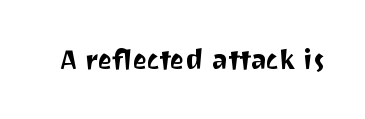
{"italic": "no", "underline": "no", "letter_spacing": "normal", "letter_spacing_em": 0.0, "glyph_px": 27}
